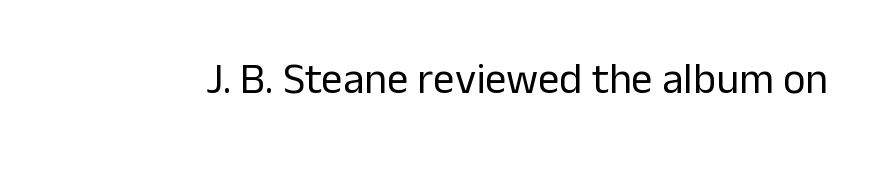
The image shows 43 px regular-weight sans-serif type, upright; set normal letter spacing, not underlined; low stroke contrast and a medium x-height.
